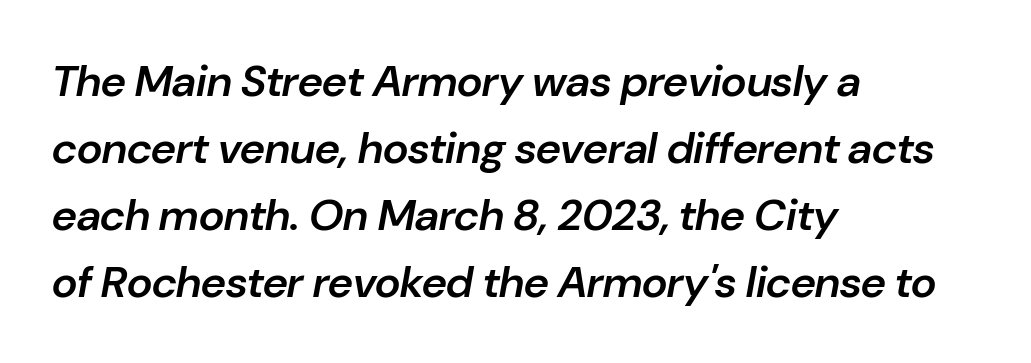
Q: Is the text bold? A: Semi-bold.
Q: Is the text italic (slanted)? A: Yes, it leans right by about 10 degrees.
Q: Is the text underlined? A: No.
Q: How is the paragraph aligned? A: Left-aligned.
Q: Is the spacing between letters normal or unusually wide? A: Normal.
Q: Is the spacing between lines tight, normal or loose? A: Normal.
Q: Width (condensed, normal, or wide)? A: Normal.
Q: Stroke contrast? A: Low.
Q: x-height? A: Medium.
Q: Monospaced? A: No.
